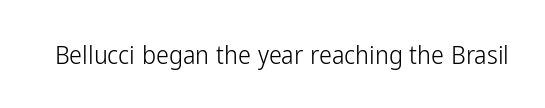
A roman cut, with each character standing at attention. Decoration check: the copy has no underline. The gaps between neighbouring characters are ordinary and unremarkable. Bold? No — there's no thickening of the strokes.
